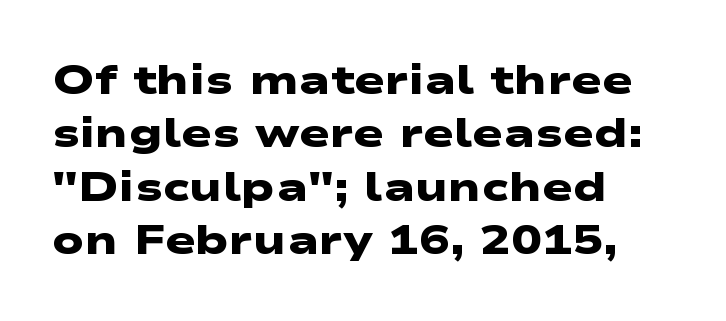
The image shows 41 px heavy, wide sans-serif type; set left-aligned, normal line spacing (1.3x), normal letter spacing, not underlined; low stroke contrast and a medium x-height.
